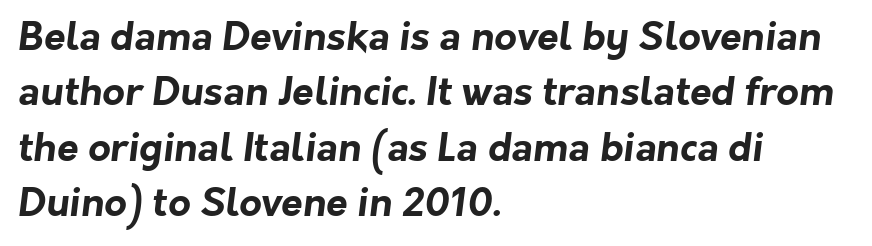
{"serif": "no", "bold": "yes", "weight": "bold", "width": "normal", "stroke_contrast": "low", "x_height": "medium", "monospaced": "no", "underline": "no", "align": "left", "line_spacing": "normal", "line_spacing_ratio": 1.42, "letter_spacing": "normal", "letter_spacing_em": 0.0, "glyph_px": 39}
